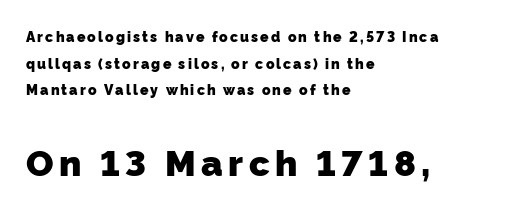
The image shows 36 px heavy sans-serif type; set left-aligned, loose line spacing (1.91x), not underlined; the second (bottom) block is 2.57x larger; low stroke contrast and a medium x-height.
